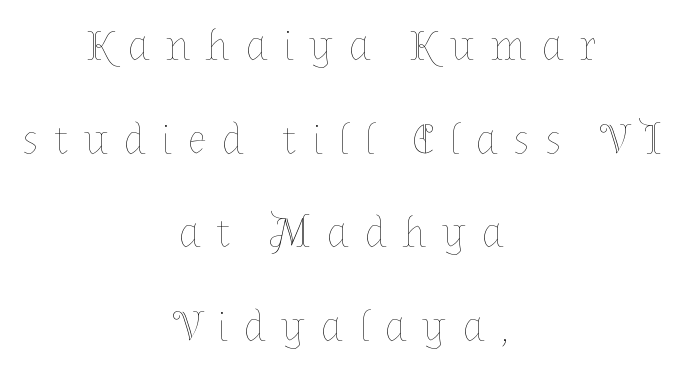
The image shows 43 px thin type, upright; set centered, loose line spacing (2.18x), unusually wide letter spacing (+0.36 em), not underlined; low stroke contrast and a medium x-height.
